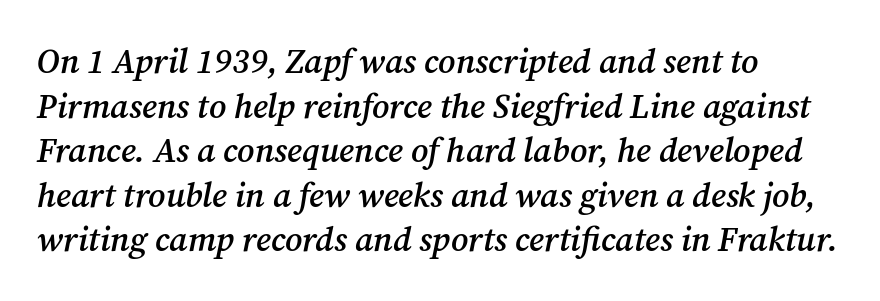
The image shows 34 px semibold serif type, italic (leaning right); set left-aligned, normal line spacing (1.31x), normal letter spacing, not underlined; medium stroke contrast and a medium x-height.
